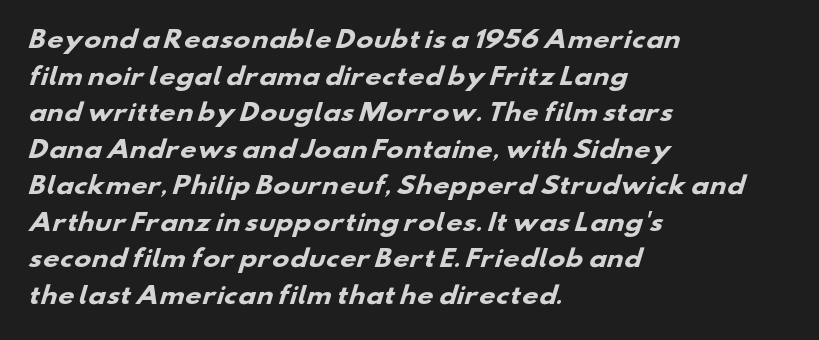
{"bold": "yes", "underline": "no", "align": "left", "line_spacing": "normal", "line_spacing_ratio": 1.59, "letter_spacing": "normal", "letter_spacing_em": 0.0, "glyph_px": 23}
